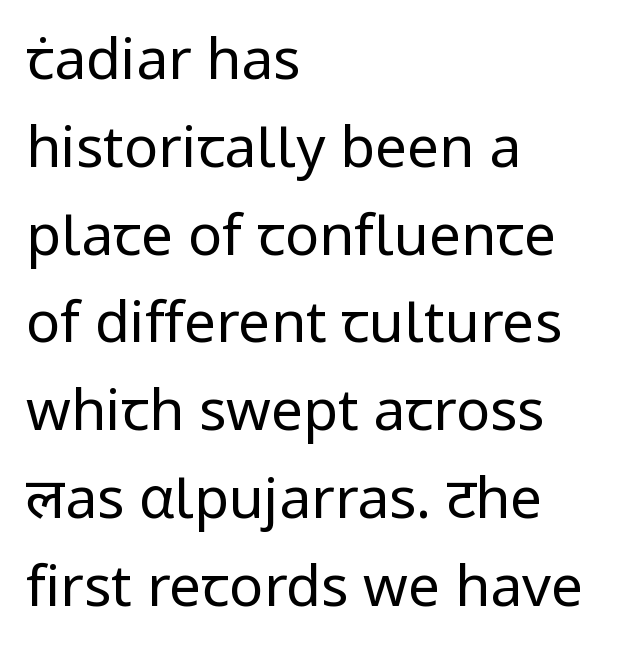
Q: Is the text bold? A: No.
Q: Is the text italic (slanted)? A: No, it is upright.
Q: Is the typeface a serif or a sans-serif typeface? A: Sans-serif.
Q: Is the text underlined? A: No.
Q: How is the paragraph aligned? A: Left-aligned.
Q: Is the spacing between letters normal or unusually wide? A: Normal.
Q: Is the spacing between lines tight, normal or loose? A: Normal.
Q: Width (condensed, normal, or wide)? A: Normal.
Q: Stroke contrast? A: Low.
Q: x-height? A: Medium.
Q: Monospaced? A: No.
